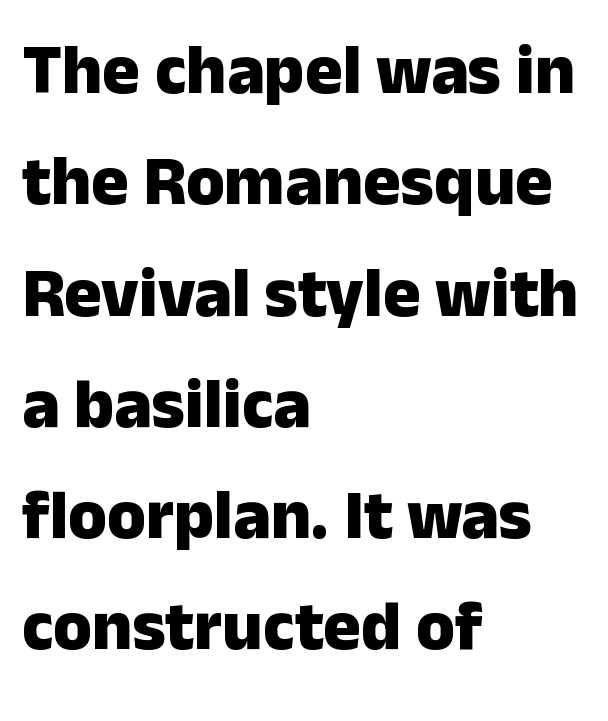
The image shows 70 px heavy sans-serif type, upright; set left-aligned, normal line spacing (1.59x), normal letter spacing, not underlined; low stroke contrast and a medium x-height.
